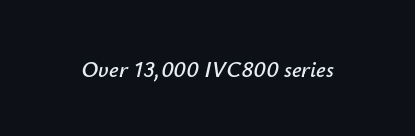
The image shows 23 px text type, italic (leaning right); set normal letter spacing, not underlined.
